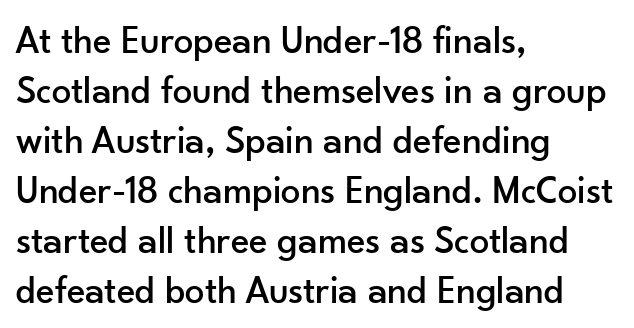
Q: Is the text italic (slanted)? A: No, it is upright.
Q: Is the typeface a serif or a sans-serif typeface? A: Sans-serif.
Q: Is the text underlined? A: No.
Q: How is the paragraph aligned? A: Left-aligned.
Q: Is the spacing between letters normal or unusually wide? A: Normal.
Q: Is the spacing between lines tight, normal or loose? A: Normal.
Q: Width (condensed, normal, or wide)? A: Normal.
Q: Stroke contrast? A: Low.
Q: x-height? A: Small.
Q: Monospaced? A: No.
